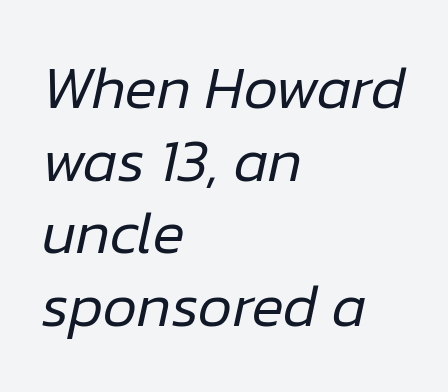
{"italic": "yes", "lean": "right", "slant_degrees": 12, "bold": "no", "weight": "regular", "width": "normal", "stroke_contrast": "low", "x_height": "medium", "monospaced": "no", "underline": "no", "align": "left", "line_spacing_ratio": 1.21, "letter_spacing": "normal", "letter_spacing_em": 0.0, "glyph_px": 60}
